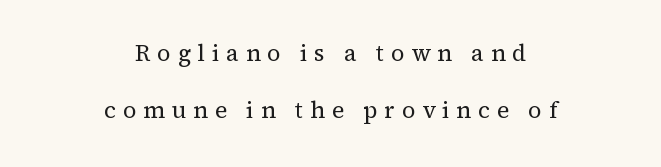
The image shows 23 px text type, upright; set centered, loose line spacing (2.46x), unusually wide letter spacing (+0.3 em), not underlined.
